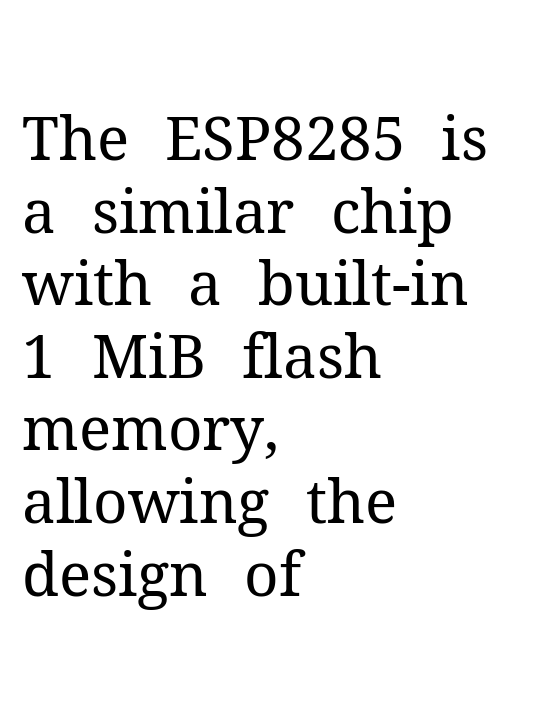
{"serif": "yes", "italic": "no", "bold": "no", "weight": "regular", "width": "normal", "stroke_contrast": "medium", "x_height": "medium", "monospaced": "no", "underline": "no", "align": "left", "line_spacing_ratio": 1.21, "letter_spacing": "normal", "letter_spacing_em": 0.0, "glyph_px": 60}
